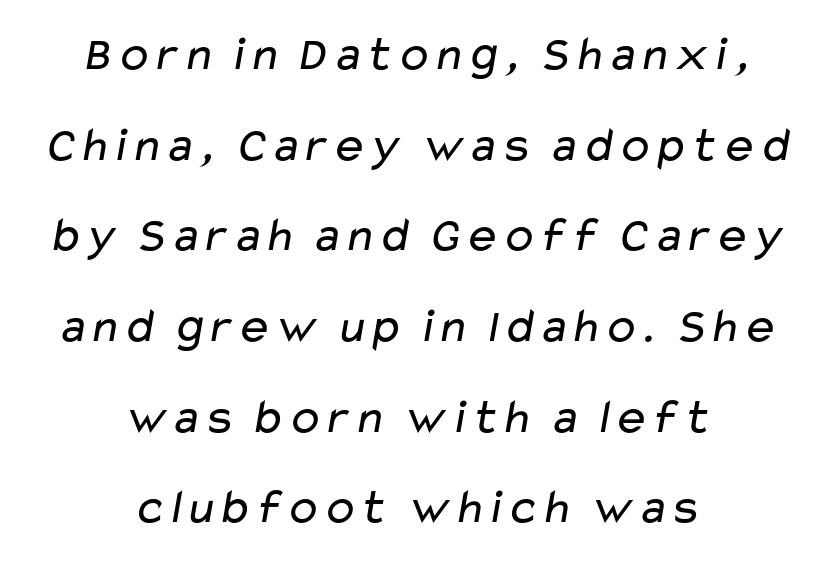
Students, note that the glyphs here touch the page at normal intervals. The rag falls on both sides of this text block equally. Weight: regular or lighter. Looks like regular typesetting: each glyph gets only the width it needs. Underline: absent. Letterform terminals end flat and unadorned throughout the passage.
